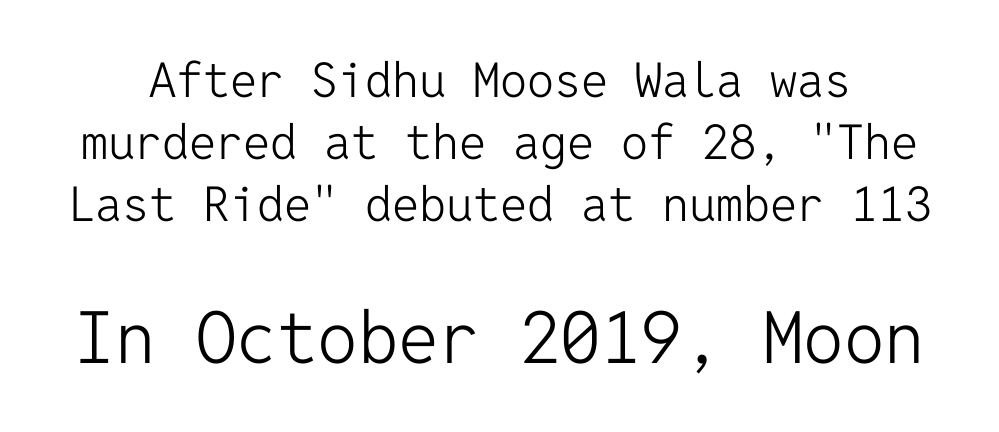
{"serif": "no", "italic": "no", "bold": "no", "weight": "light", "width": "normal", "stroke_contrast": "low", "x_height": "medium", "monospaced": "yes", "underline": "no", "line_spacing": "normal", "line_spacing_ratio": 1.29, "letter_spacing": "normal", "letter_spacing_em": 0.0, "larger_block": "second", "size_ratio": 1.5, "glyph_px": 72}
